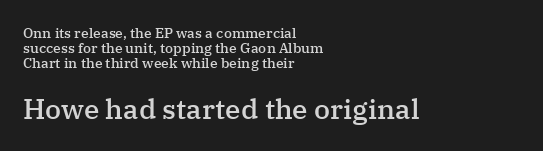
{"serif": "yes", "italic": "no", "bold": "semi", "weight": "semibold", "width": "normal", "stroke_contrast": "medium", "x_height": "medium", "monospaced": "no", "underline": "no", "align": "left", "line_spacing": "tight", "line_spacing_ratio": 1.07, "letter_spacing": "normal", "letter_spacing_em": 0.0, "larger_block": "second", "size_ratio": 2.0, "glyph_px": 28}
